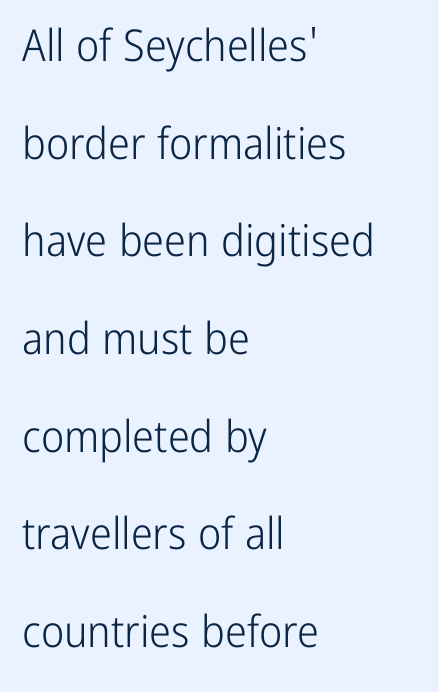
{"serif": "no", "italic": "no", "bold": "no", "weight": "light", "width": "condensed", "stroke_contrast": "low", "x_height": "medium", "monospaced": "no", "underline": "no", "align": "left", "line_spacing": "loose", "line_spacing_ratio": 2.22, "letter_spacing": "normal", "letter_spacing_em": 0.0, "glyph_px": 44}
